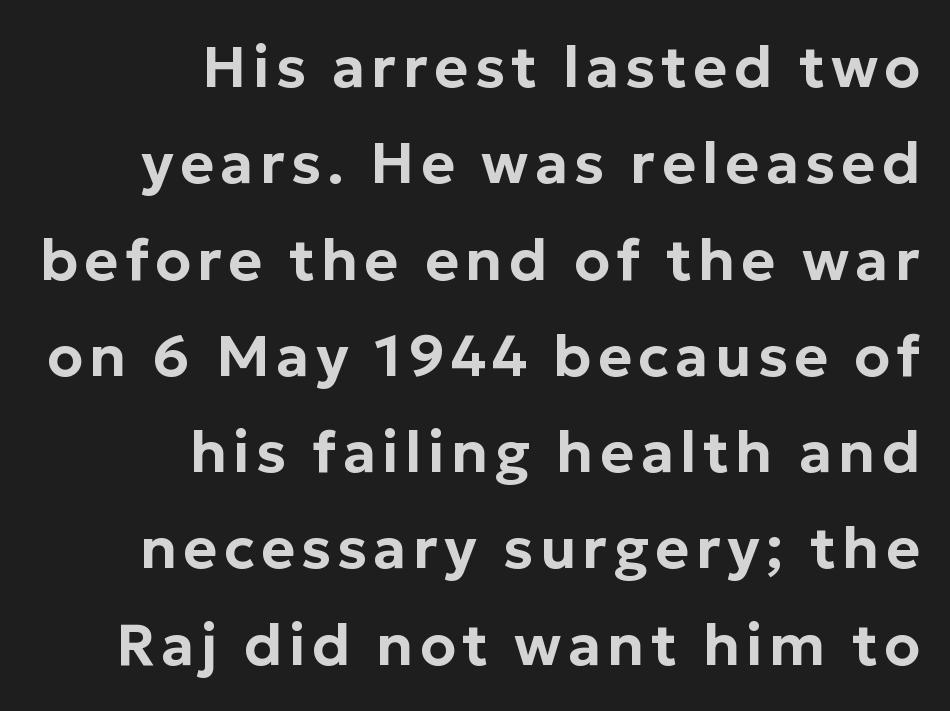
The space between consecutive lines is moderate. Character widths vary here, with narrow letters taking less room than wide ones. Rule under the text: the space is simply empty. If you drew a line through each stem, it would be perfectly vertical.
